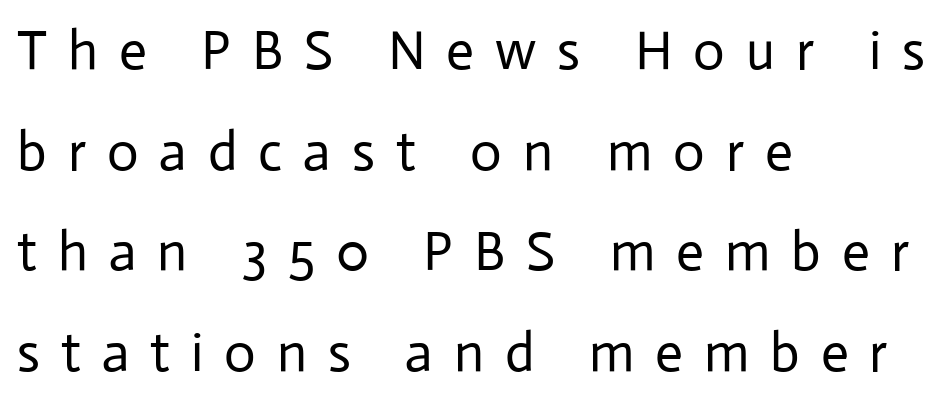
The image shows 55 px regular-weight sans-serif type, upright; set left-aligned, line spacing 1.83x, unusually wide letter spacing (+0.38 em), not underlined; low stroke contrast and a medium x-height.
